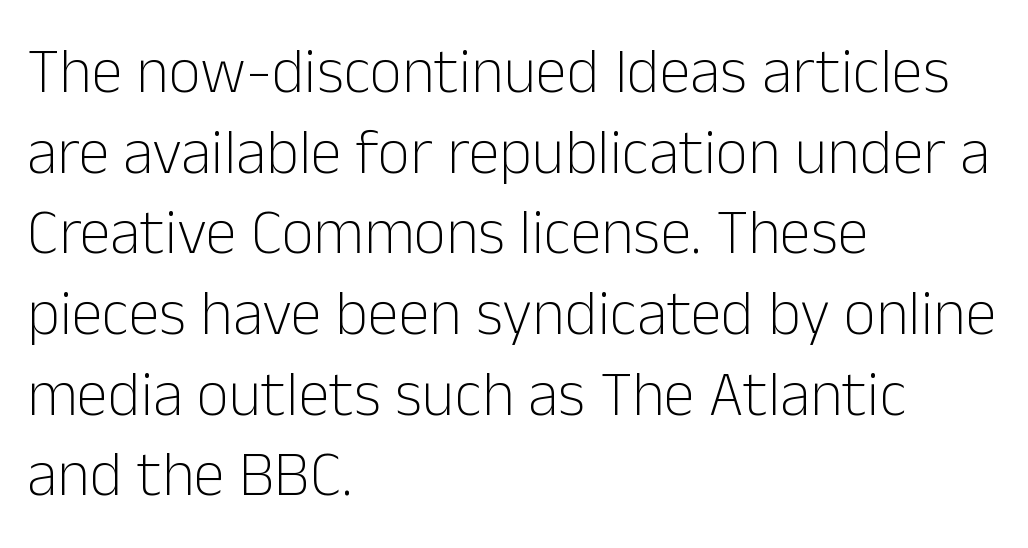
{"serif": "no", "italic": "no", "bold": "no", "weight": "light", "width": "normal", "stroke_contrast": "low", "x_height": "medium", "monospaced": "no", "underline": "no", "align": "left", "line_spacing": "normal", "line_spacing_ratio": 1.28, "letter_spacing": "normal", "letter_spacing_em": 0.0, "glyph_px": 63}
